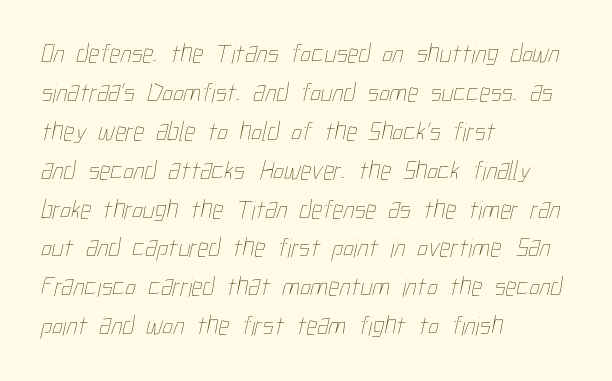
The image shows 27 px text type; set left-aligned, normal line spacing (1.44x), normal letter spacing, not underlined.
